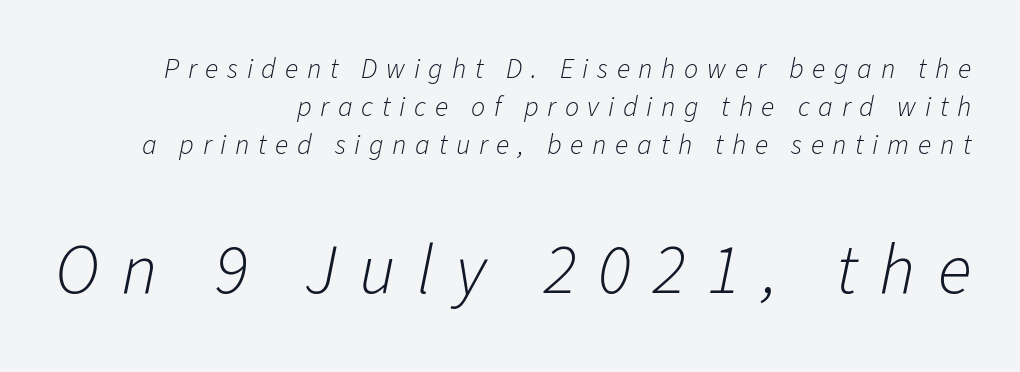
Q: Is the text bold? A: No.
Q: Is the text italic (slanted)? A: Yes, it leans right by about 11 degrees.
Q: Is the text underlined? A: No.
Q: How is the paragraph aligned? A: Right-aligned.
Q: Is the spacing between letters normal or unusually wide? A: Unusually wide.
Q: Is the spacing between lines tight, normal or loose? A: Normal.
Q: Which block of text is set in a larger size, the first (top) or the second (bottom)? A: The second (bottom) one.
Q: Width (condensed, normal, or wide)? A: Normal.
Q: Stroke contrast? A: Low.
Q: x-height? A: Medium.
Q: Monospaced? A: No.
